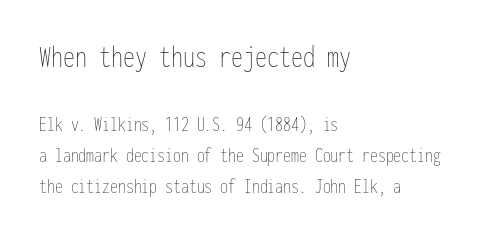
{"italic": "no", "bold": "no", "weight": "thin", "width": "condensed", "stroke_contrast": "low", "x_height": "medium", "monospaced": "yes", "underline": "no", "align": "left", "line_spacing": "normal", "line_spacing_ratio": 1.48, "letter_spacing": "normal", "letter_spacing_em": 0.0, "larger_block": "first", "size_ratio": 1.52, "glyph_px": 32}
